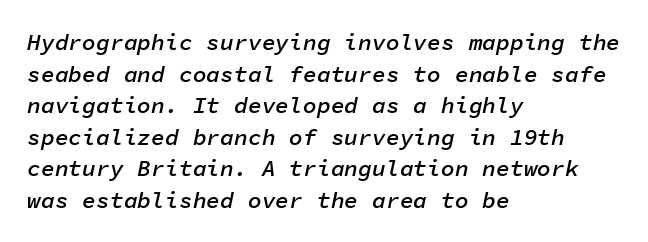
What stands out about the letter spacing? Nothing — it is the standard amount. As a designer I'd log this as weight 600, semibold. Honestly, the row spacing looks completely unremarkable. The strip under each line holds only bare page. Style check: oblique.
